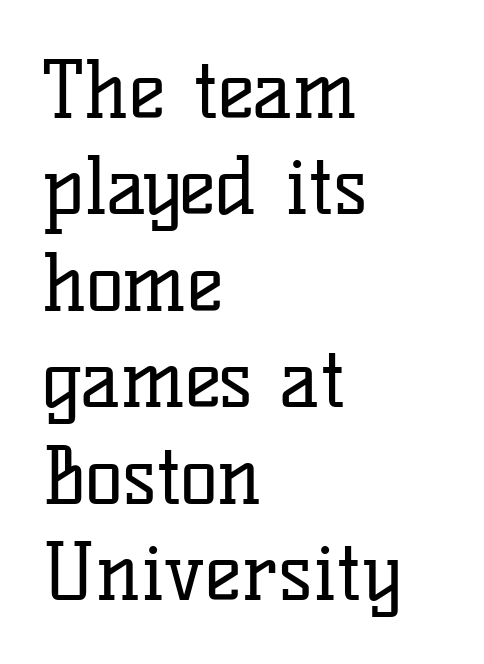
Q: Is the text bold? A: No.
Q: Is the text italic (slanted)? A: No, it is upright.
Q: Is the typeface a serif or a sans-serif typeface? A: Serif.
Q: Is the text underlined? A: No.
Q: How is the paragraph aligned? A: Left-aligned.
Q: Is the spacing between letters normal or unusually wide? A: Normal.
Q: Width (condensed, normal, or wide)? A: Normal.
Q: Stroke contrast? A: Low.
Q: x-height? A: Medium.
Q: Monospaced? A: No.
